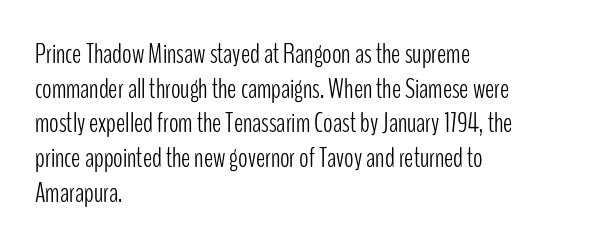
{"serif": "no", "italic": "no", "bold": "no", "weight": "light", "width": "condensed", "stroke_contrast": "low", "x_height": "medium", "monospaced": "no", "underline": "no", "align": "left", "line_spacing_ratio": 1.24, "letter_spacing": "normal", "letter_spacing_em": 0.0, "glyph_px": 28}
